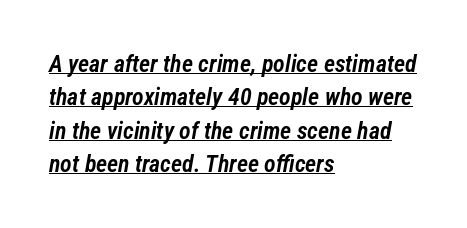
Q: Is the text bold? A: Semi-bold.
Q: Is the text italic (slanted)? A: Yes, it leans right by about 12 degrees.
Q: Is the text underlined? A: Yes.
Q: How is the paragraph aligned? A: Left-aligned.
Q: Is the spacing between letters normal or unusually wide? A: Normal.
Q: Is the spacing between lines tight, normal or loose? A: Normal.
